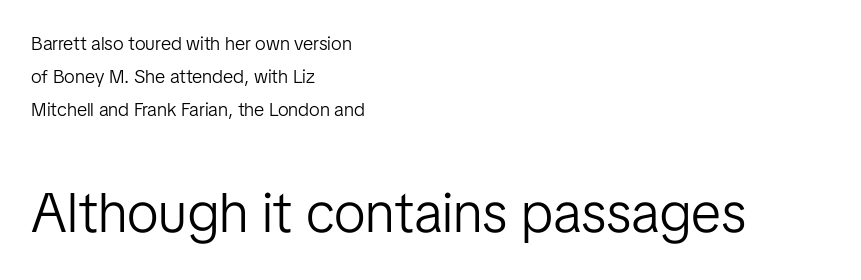
Q: Is the text bold? A: No.
Q: Is the text italic (slanted)? A: No, it is upright.
Q: Is the typeface a serif or a sans-serif typeface? A: Sans-serif.
Q: Is the text underlined? A: No.
Q: How is the paragraph aligned? A: Left-aligned.
Q: Is the spacing between letters normal or unusually wide? A: Normal.
Q: Which block of text is set in a larger size, the first (top) or the second (bottom)? A: The second (bottom) one.
Q: Width (condensed, normal, or wide)? A: Normal.
Q: Stroke contrast? A: Low.
Q: x-height? A: Medium.
Q: Monospaced? A: No.
